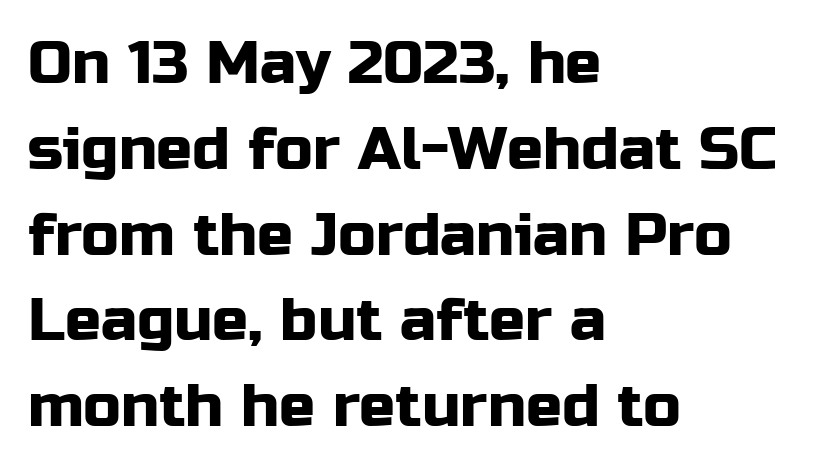
The designer left line spacing at the default. Is the letter spacing exaggerated? No — it looks like the ordinary default. Left-aligned paragraph, ragged on the right. Think of a printed novel: that variable character pitch is what you see here.
